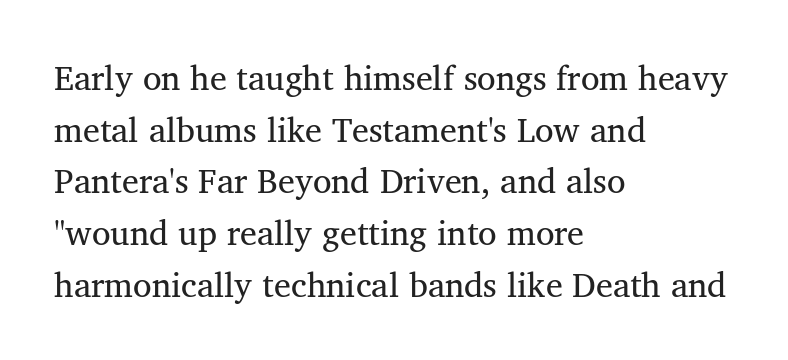
Q: Is the text bold? A: No.
Q: Is the typeface a serif or a sans-serif typeface? A: Serif.
Q: Is the text underlined? A: No.
Q: How is the paragraph aligned? A: Left-aligned.
Q: Is the spacing between letters normal or unusually wide? A: Normal.
Q: Is the spacing between lines tight, normal or loose? A: Normal.
Q: Width (condensed, normal, or wide)? A: Normal.
Q: Stroke contrast? A: Medium.
Q: x-height? A: Medium.
Q: Monospaced? A: No.
